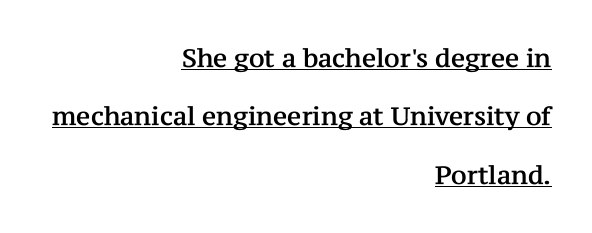
What decoration does the sample have? An underline. The text block is weighted toward the right margin, trailing off unevenly leftward. Honestly, the rows look like they've been pulled way apart. This sample uses plain, unmodified letter spacing. Upright lettering throughout.
